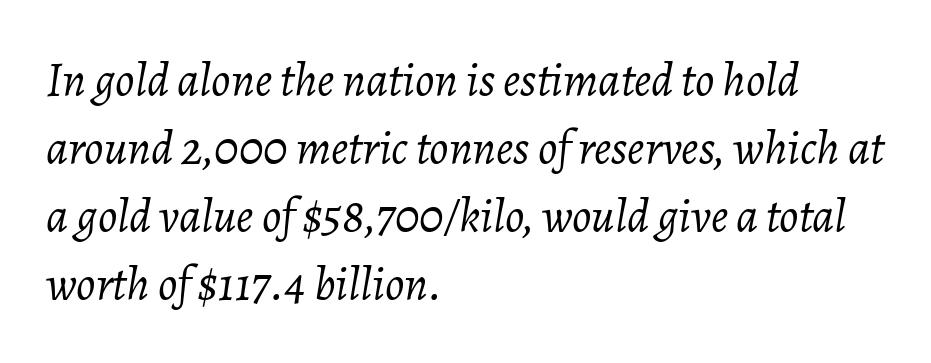
Summary of weight: not heavy and not bold. You could not count columns in this text — the font is proportionally spaced. The axis of the letterforms is tilted away from vertical. Descenders hang freely into open space. One-word summary of the alignment: left. Words appear dense and cohesive because spacing is normal.
